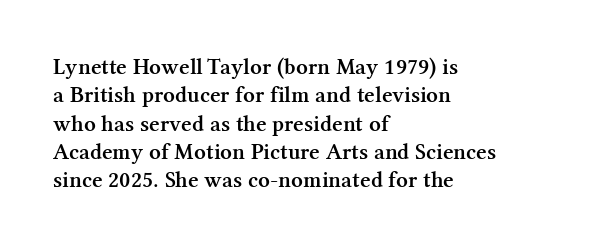
{"italic": "no", "bold": "semi", "underline": "no", "align": "left", "line_spacing_ratio": 1.23, "letter_spacing": "normal", "letter_spacing_em": 0.0, "glyph_px": 23}
